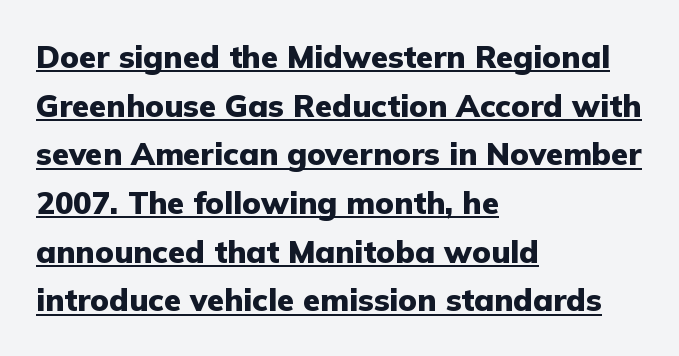
The image shows 31 px heavy sans-serif type, upright; set left-aligned, normal line spacing (1.57x), normal letter spacing, underlined; low stroke contrast and a medium x-height.
